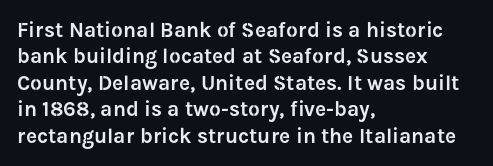
{"italic": "no", "underline": "no", "align": "left", "line_spacing": "normal", "line_spacing_ratio": 1.26, "letter_spacing": "normal", "letter_spacing_em": 0.0, "glyph_px": 21}
